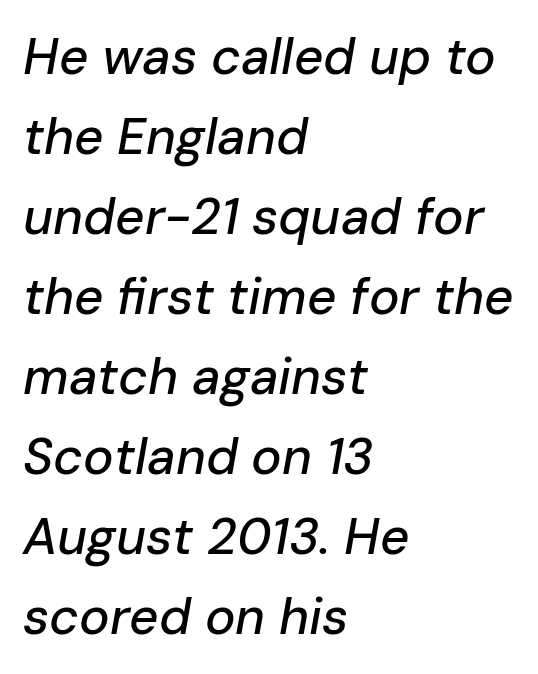
Here the designer chose a conventional face with non-uniform glyph widths. Spacing between characters is what you'd get straight out of the box. Descenders hang freely into open space. Quick note: interline space is typical.
